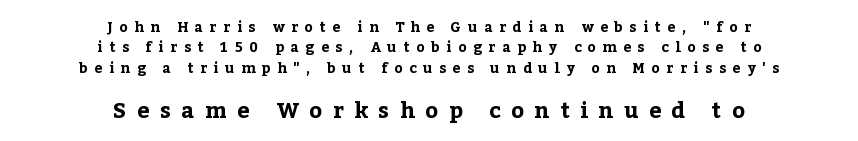
{"italic": "no", "bold": "yes", "underline": "no", "align": "center", "line_spacing": "normal", "line_spacing_ratio": 1.45, "letter_spacing": "wide", "letter_spacing_em": 0.48, "larger_block": "second", "size_ratio": 1.57, "glyph_px": 22}
